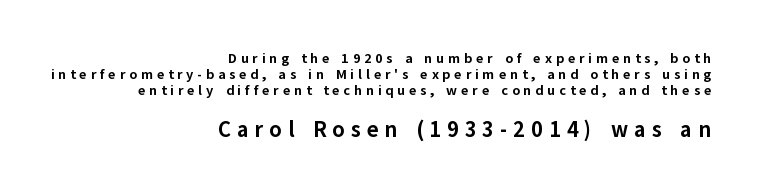
{"italic": "no", "bold": "yes", "underline": "no", "align": "right", "line_spacing_ratio": 1.16, "letter_spacing": "wide", "letter_spacing_em": 0.27, "larger_block": "second", "size_ratio": 1.57, "glyph_px": 22}
